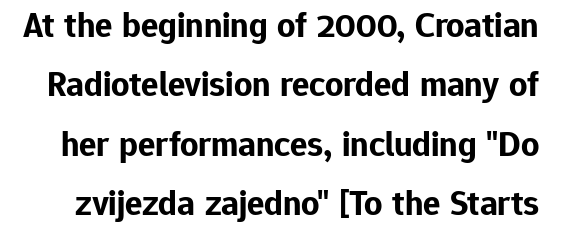
{"serif": "no", "italic": "no", "bold": "yes", "weight": "bold", "width": "normal", "stroke_contrast": "low", "x_height": "medium", "monospaced": "no", "underline": "no", "line_spacing": "normal", "line_spacing_ratio": 1.65, "letter_spacing": "normal", "letter_spacing_em": 0.0, "glyph_px": 36}
